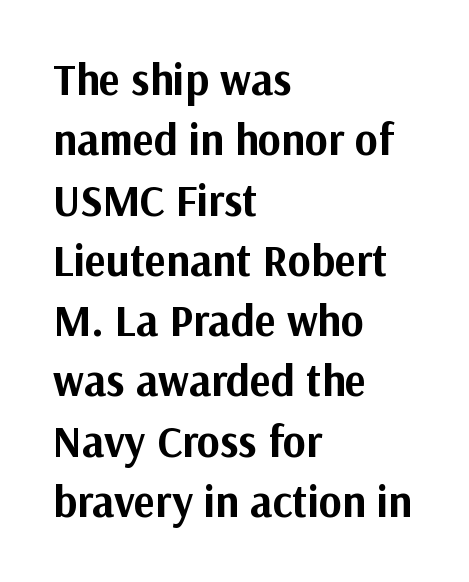
{"serif": "no", "italic": "no", "bold": "yes", "weight": "bold", "width": "normal", "stroke_contrast": "medium", "x_height": "medium", "monospaced": "no", "underline": "no", "align": "left", "line_spacing": "normal", "line_spacing_ratio": 1.37, "letter_spacing": "normal", "letter_spacing_em": 0.0, "glyph_px": 44}
